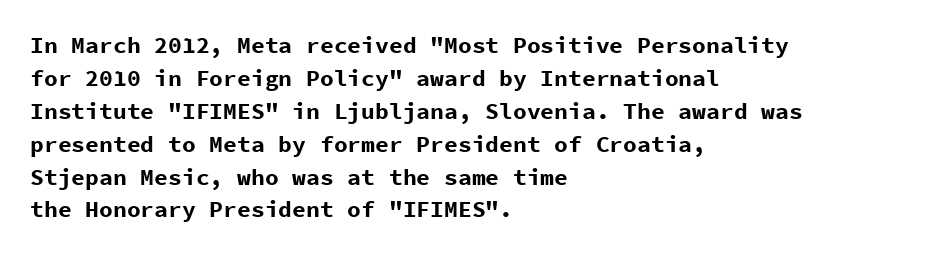
The gaps between neighbouring characters are ordinary and unremarkable. A dark, heavy texture on the line: the type is bold. Leftover space on each line is placed entirely after the last word. Reading down the column, the eye jumps a familiar distance to each next line. This is the regular roman posture of the typeface.
